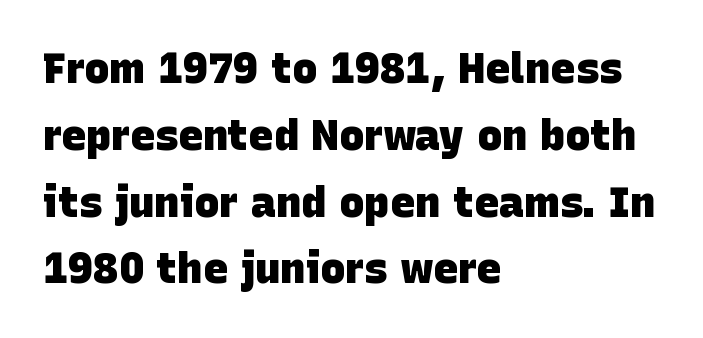
Q: Is the text bold? A: Yes.
Q: Is the typeface a serif or a sans-serif typeface? A: Sans-serif.
Q: Is the text underlined? A: No.
Q: How is the paragraph aligned? A: Left-aligned.
Q: Is the spacing between letters normal or unusually wide? A: Normal.
Q: Is the spacing between lines tight, normal or loose? A: Normal.
Q: Width (condensed, normal, or wide)? A: Normal.
Q: Stroke contrast? A: Low.
Q: x-height? A: Large.
Q: Monospaced? A: No.
